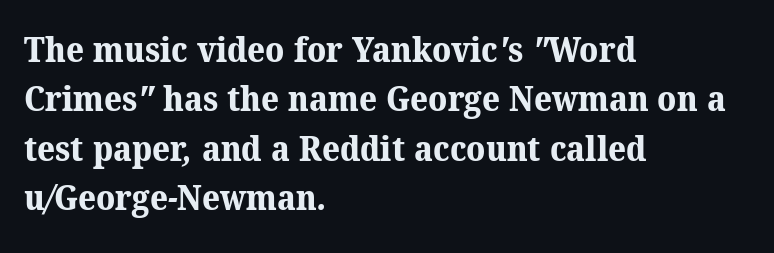
{"serif": "yes", "bold": "yes", "weight": "bold", "width": "normal", "stroke_contrast": "medium", "x_height": "medium", "monospaced": "no", "underline": "no", "align": "left", "line_spacing": "normal", "line_spacing_ratio": 1.41, "letter_spacing": "normal", "letter_spacing_em": 0.0, "glyph_px": 35}
